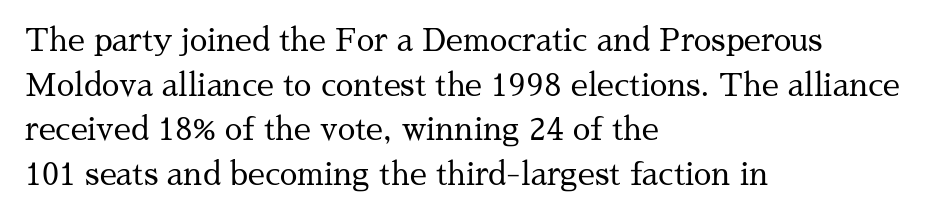
{"serif": "yes", "italic": "no", "bold": "no", "weight": "regular", "width": "normal", "stroke_contrast": "medium", "x_height": "medium", "monospaced": "no", "underline": "no", "align": "left", "line_spacing": "normal", "line_spacing_ratio": 1.44, "letter_spacing": "normal", "letter_spacing_em": 0.0, "glyph_px": 31}
